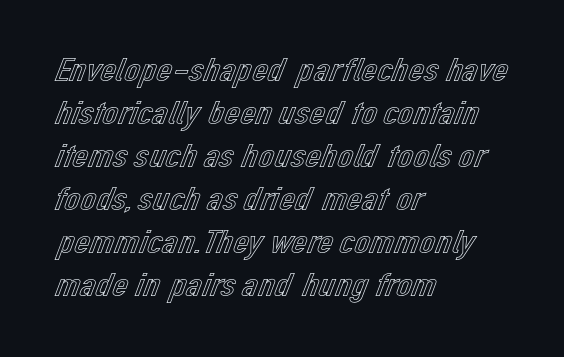
The image shows 35 px text type; set left-aligned, line spacing 1.23x, normal letter spacing, not underlined; a medium x-height.
